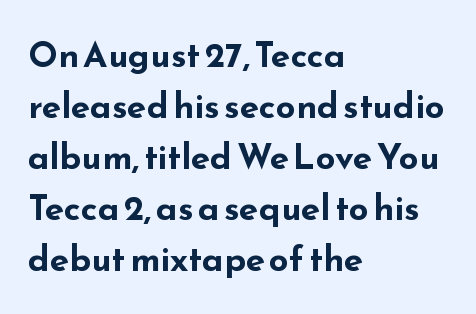
The image shows 35 px bold, wide sans-serif type, upright; set left-aligned, normal line spacing (1.46x), normal letter spacing, not underlined; low stroke contrast and a small x-height.
